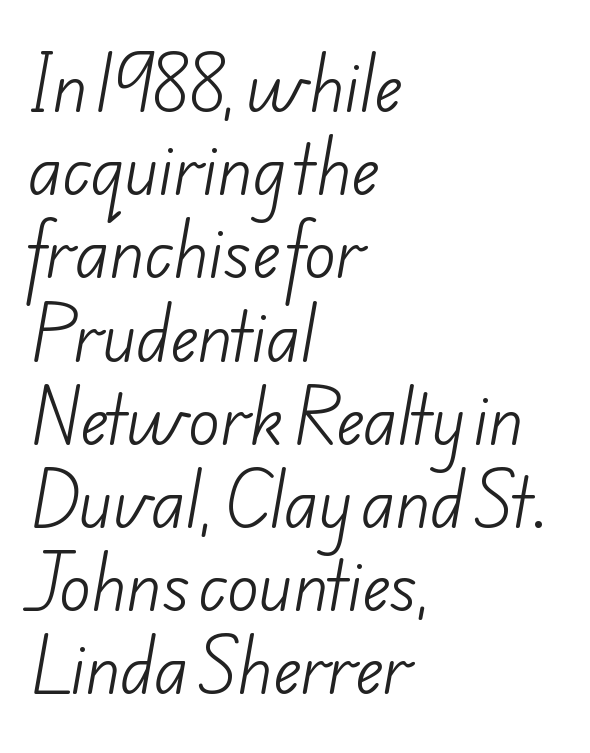
{"serif": "no", "bold": "no", "weight": "light", "width": "normal", "stroke_contrast": "low", "x_height": "small", "monospaced": "no", "underline": "no", "align": "left", "line_spacing": "normal", "line_spacing_ratio": 1.28, "letter_spacing": "normal", "letter_spacing_em": 0.0, "glyph_px": 65}
